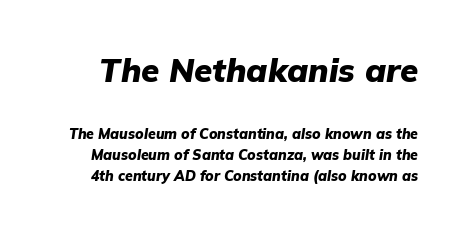
{"italic": "yes", "lean": "right", "slant_degrees": 9, "bold": "yes", "weight": "heavy", "width": "normal", "stroke_contrast": "low", "x_height": "medium", "monospaced": "no", "underline": "no", "line_spacing": "normal", "line_spacing_ratio": 1.5, "letter_spacing": "normal", "letter_spacing_em": 0.0, "larger_block": "first", "size_ratio": 2.36, "glyph_px": 33}
